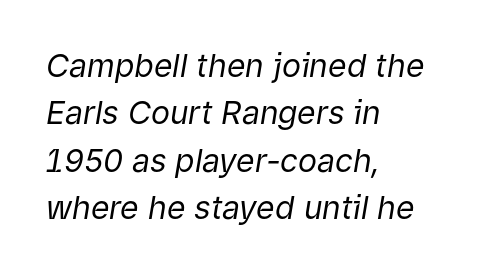
The image shows 32 px regular-weight type, italic (leaning right); set left-aligned, normal line spacing (1.48x), normal letter spacing, not underlined; low stroke contrast and a medium x-height.
